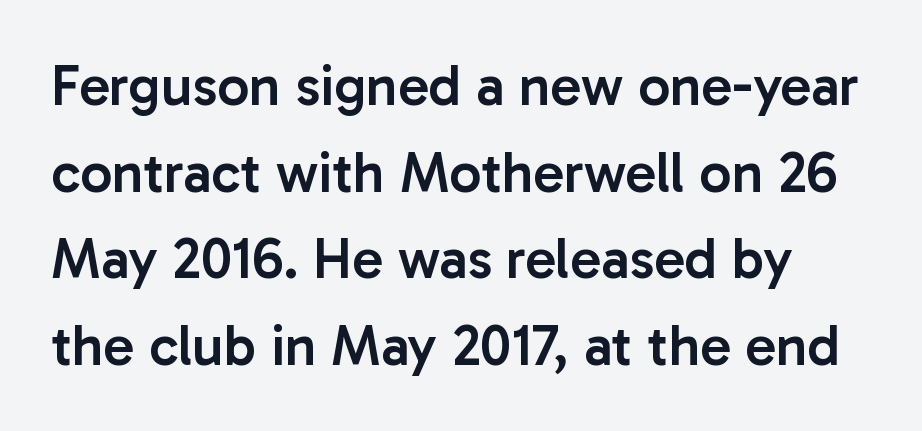
{"serif": "no", "italic": "no", "bold": "semi", "weight": "semibold", "width": "normal", "stroke_contrast": "low", "x_height": "medium", "monospaced": "no", "underline": "no", "line_spacing": "normal", "line_spacing_ratio": 1.52, "letter_spacing": "normal", "letter_spacing_em": 0.0, "glyph_px": 57}
